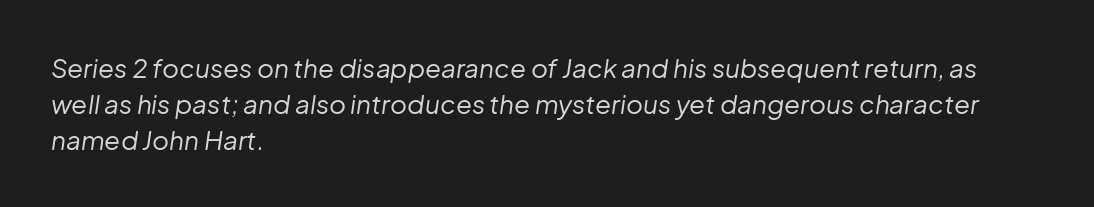
{"italic": "yes", "lean": "right", "slant_degrees": 8, "bold": "no", "underline": "no", "align": "left", "line_spacing": "normal", "line_spacing_ratio": 1.38, "letter_spacing": "normal", "letter_spacing_em": 0.0, "glyph_px": 26}
